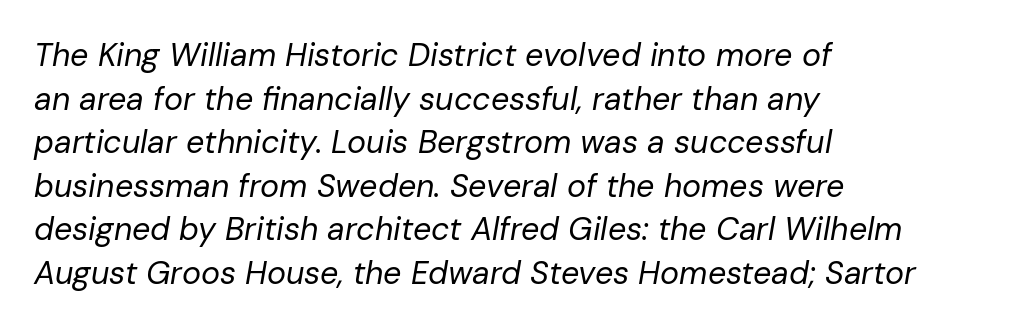
The image shows 32 px regular-weight type, italic (leaning right); set left-aligned, normal line spacing (1.36x), normal letter spacing, not underlined; low stroke contrast and a medium x-height.
